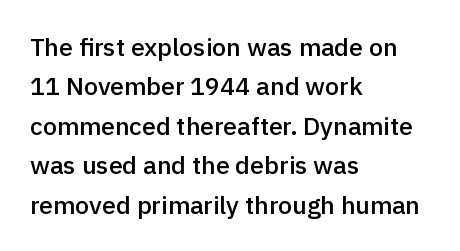
The image shows 25 px text type, upright; set left-aligned, normal line spacing (1.58x), normal letter spacing, not underlined.
